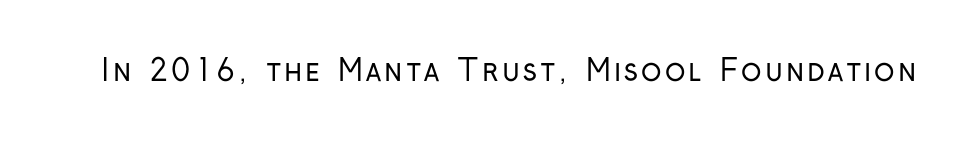
The font's upright variant was chosen for this text. The glyphs in this specimen are sans serif. Think of a printed novel: that variable character pitch is what you see here. No letter is thick-stroked: the sample isn't bold. A clean baseline with only descenders dipping below it.
